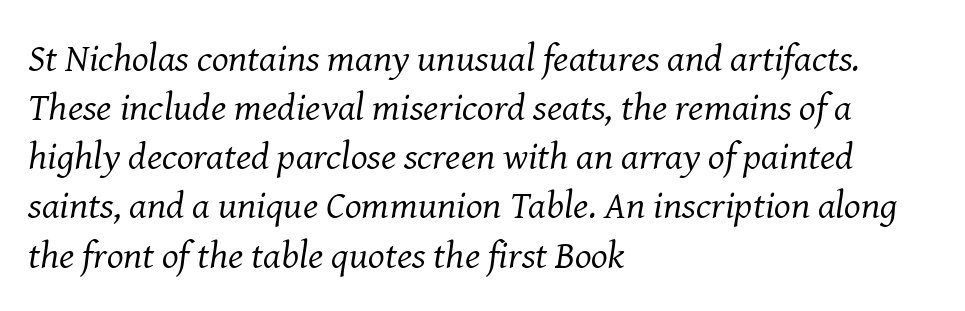
Type style note: has serifs. Posture: slanted. Only glyphs here, with clear space below each row. The rendering uses natural spacing where letterforms have individual widths. The typesetter chose a ragged-right arrangement here. The rendering keeps characters at their native spacing.
